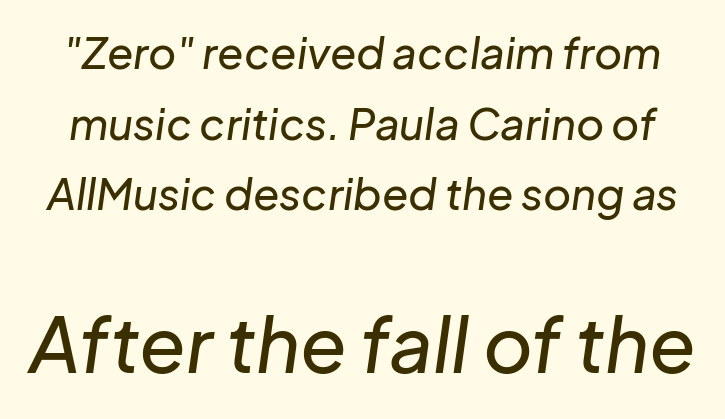
Q: Is the text italic (slanted)? A: Yes, it leans right by about 8 degrees.
Q: Is the text underlined? A: No.
Q: Is the spacing between letters normal or unusually wide? A: Normal.
Q: Is the spacing between lines tight, normal or loose? A: Normal.
Q: Which block of text is set in a larger size, the first (top) or the second (bottom)? A: The second (bottom) one.
Q: Width (condensed, normal, or wide)? A: Normal.
Q: Stroke contrast? A: Low.
Q: x-height? A: Medium.
Q: Monospaced? A: No.
